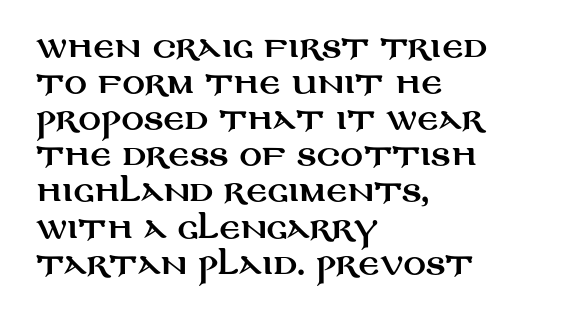
The image shows 28 px wide sans-serif type, upright; set left-aligned, normal line spacing (1.29x), normal letter spacing, not underlined; medium stroke contrast and a large x-height.
